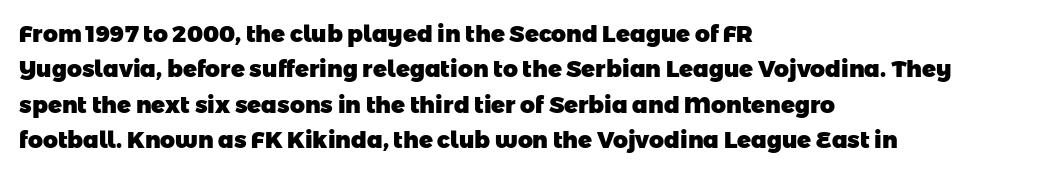
{"bold": "yes", "underline": "no", "align": "left", "line_spacing": "normal", "line_spacing_ratio": 1.54, "letter_spacing": "normal", "letter_spacing_em": 0.0, "glyph_px": 23}
